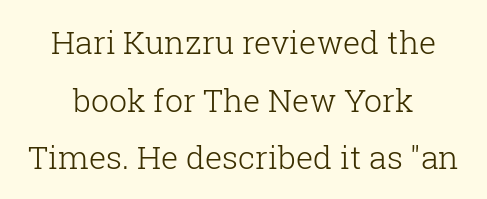
A bare baseline throughout the passage. What kind of face is this? One with serifs. Caption: standard tracking, unaltered. Ink coverage per letter is moderate at most.
